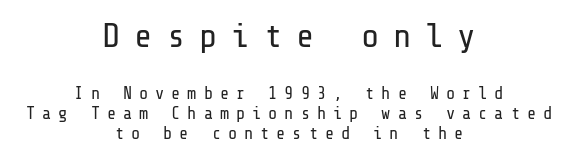
The image shows 34 px regular-weight sans-serif type, upright; set centered, line spacing 1.17x, unusually wide letter spacing (+0.41 em), not underlined; the first (top) block is 2.0x larger; low stroke contrast and a medium x-height.
